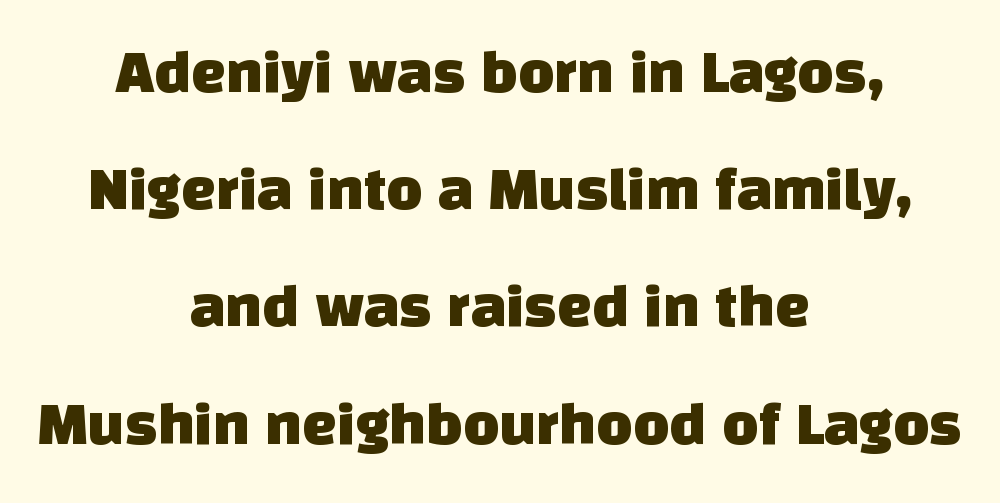
{"serif": "no", "width": "normal", "stroke_contrast": "low", "x_height": "large", "monospaced": "no", "underline": "no", "align": "center", "line_spacing_ratio": 1.89, "letter_spacing": "normal", "letter_spacing_em": 0.0, "glyph_px": 62}
